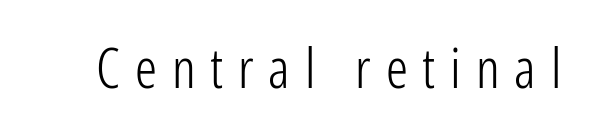
How are the letters spaced? Widely, with obvious added tracking. The lettering holds an erect, upright posture throughout. The strokes are not fattened; the text isn't bold. Do the characters align in a grid? No, the font is proportional. A sans-serif font was chosen for this passage.
